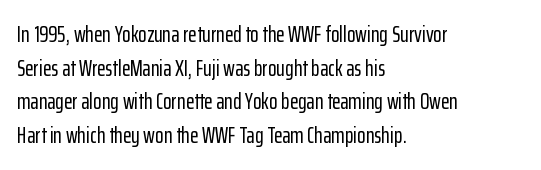
One glance says typical: line gaps are just what's usual. The letters stand upright; this is a roman face. The gap between lines stays unmarked. These lines keep a tight, regular rhythm from letter to letter. Casual observation: everything's shoved over to the left.
